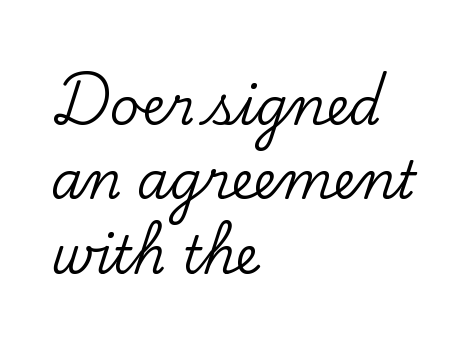
Q: Is the text italic (slanted)? A: Yes.
Q: Is the typeface a serif or a sans-serif typeface? A: Serif.
Q: Is the text underlined? A: No.
Q: How is the paragraph aligned? A: Left-aligned.
Q: Is the spacing between letters normal or unusually wide? A: Normal.
Q: Is the spacing between lines tight, normal or loose? A: Normal.
Q: Width (condensed, normal, or wide)? A: Normal.
Q: Stroke contrast? A: Low.
Q: x-height? A: Small.
Q: Monospaced? A: No.
